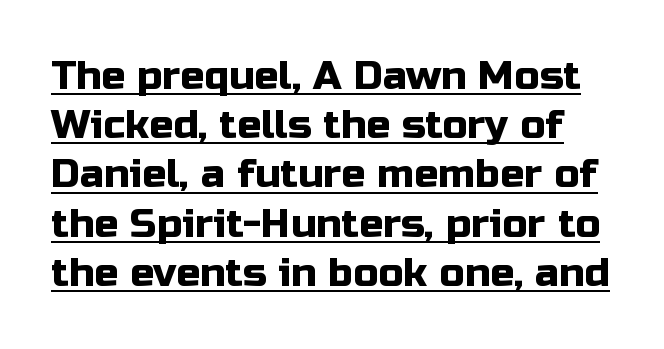
Q: Is the text italic (slanted)? A: No, it is upright.
Q: Is the typeface a serif or a sans-serif typeface? A: Sans-serif.
Q: Is the text underlined? A: Yes.
Q: Is the spacing between letters normal or unusually wide? A: Normal.
Q: Width (condensed, normal, or wide)? A: Normal.
Q: Stroke contrast? A: Low.
Q: x-height? A: Medium.
Q: Monospaced? A: No.
